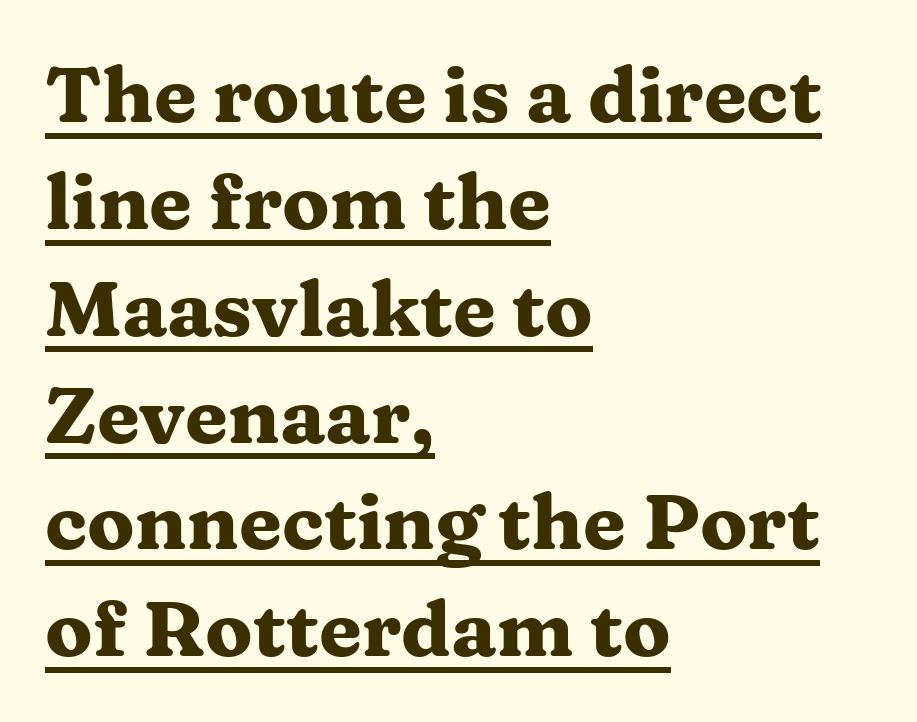
The image shows 78 px heavy, wide serif type, upright; set left-aligned, normal line spacing (1.37x), normal letter spacing, underlined; medium stroke contrast and a medium x-height.
